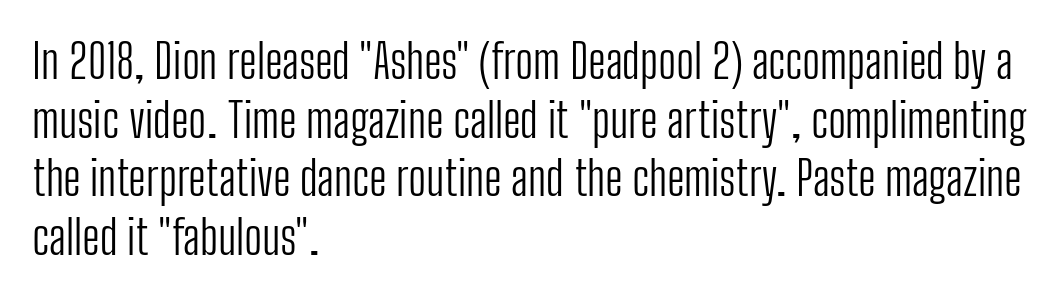
Leftover space on each line is placed entirely after the last word. Nobody drew a line under any word here. Spacing between characters is what you'd get straight out of the box. Every character sits straight up, as roman type does. A light-to-regular cut is what we see here.
